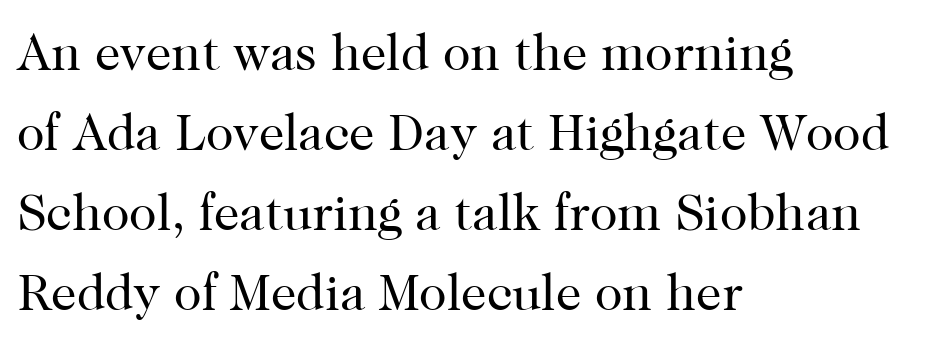
The specimen omits any rule beneath the text block's lines. Here the glyphs are tracked normally, forming tight word shapes. Vertically, the passage feels balanced, rows spaced as you'd expect. Each letter keeps its own natural width here, so spacing adapts to shape. Is the type heavy? It reads as light-to-regular instead.
